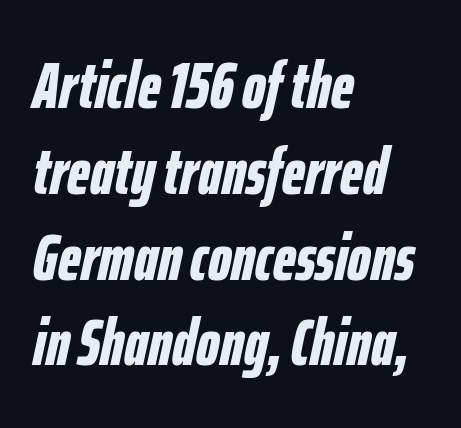
The rendering uses natural spacing where letterforms have individual widths. Compared with ordinary roman type, these characters are visibly tilted. Every letter is thick-stroked: bold, no question. The passage shown has conventional tracking throughout. Alignment: flush left. Check under the words: just untouched page.
